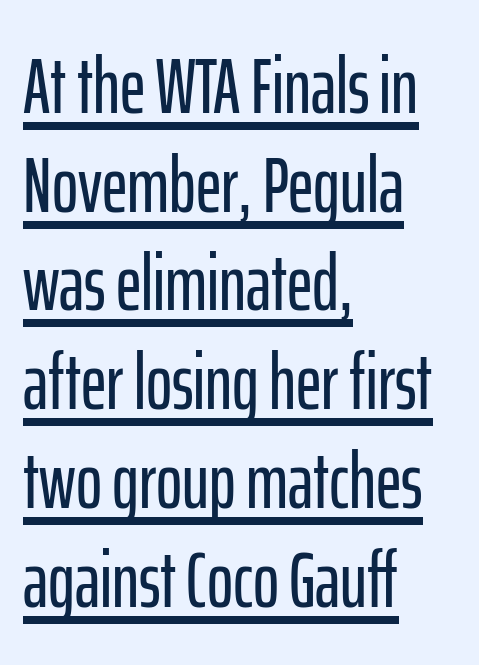
The image shows 79 px condensed sans-serif type, upright; set left-aligned, normal line spacing (1.25x), normal letter spacing, underlined; low stroke contrast and a medium x-height.
